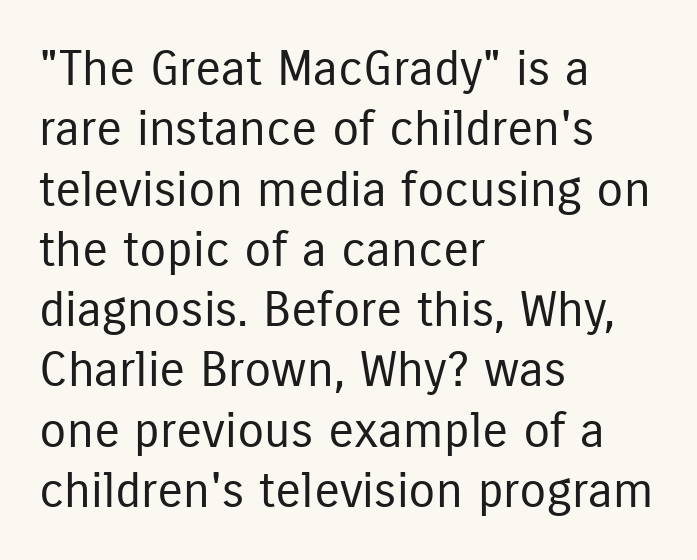
{"serif": "no", "italic": "no", "bold": "no", "weight": "regular", "width": "condensed", "stroke_contrast": "low", "x_height": "medium", "monospaced": "no", "underline": "no", "align": "left", "line_spacing_ratio": 1.23, "letter_spacing": "normal", "letter_spacing_em": 0.0, "glyph_px": 49}
